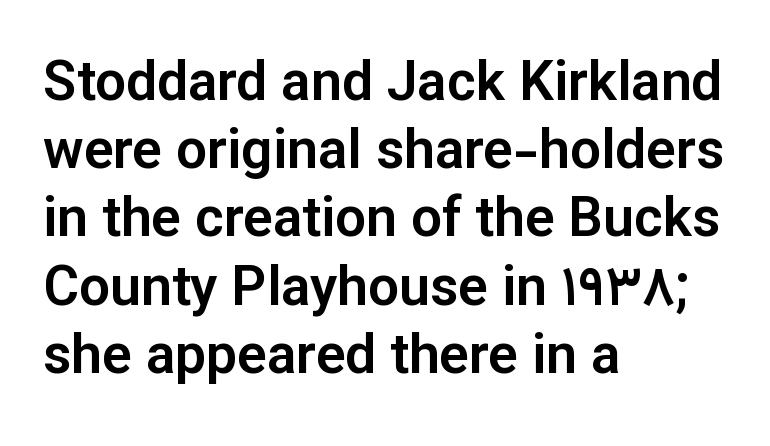
{"serif": "no", "italic": "no", "width": "normal", "stroke_contrast": "low", "x_height": "medium", "monospaced": "no", "underline": "no", "align": "left", "line_spacing_ratio": 1.24, "letter_spacing": "normal", "letter_spacing_em": 0.0, "glyph_px": 55}
